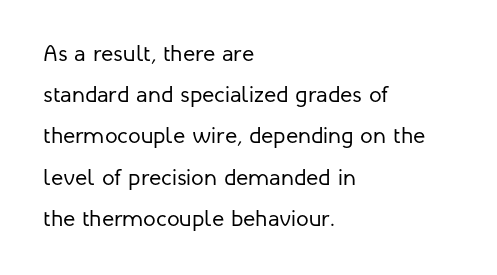
Do the letters lean? They stand straight. The gap between lines stays unmarked. Notice how the passage keeps a crisp vertical edge on the left only. These glyphs show unthickened strokes, regular width or finer. The type is set solid horizontally, with unmodified tracking.
